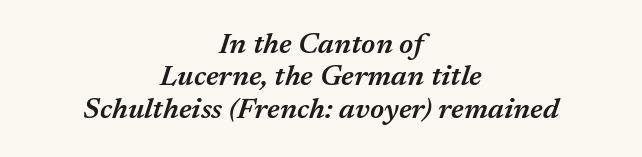
The image shows 29 px semibold type, italic (leaning right); set centered, tight line spacing (1.12x), normal letter spacing, not underlined; medium stroke contrast and a medium x-height.
